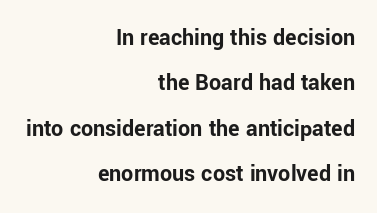
Vertical strokes here are truly vertical. The tracking reads as untouched default to a designer's eye. Does the copy run flush right? Yes — the right margin is perfectly even. Pretty heavy lettering here — definitely bold.
